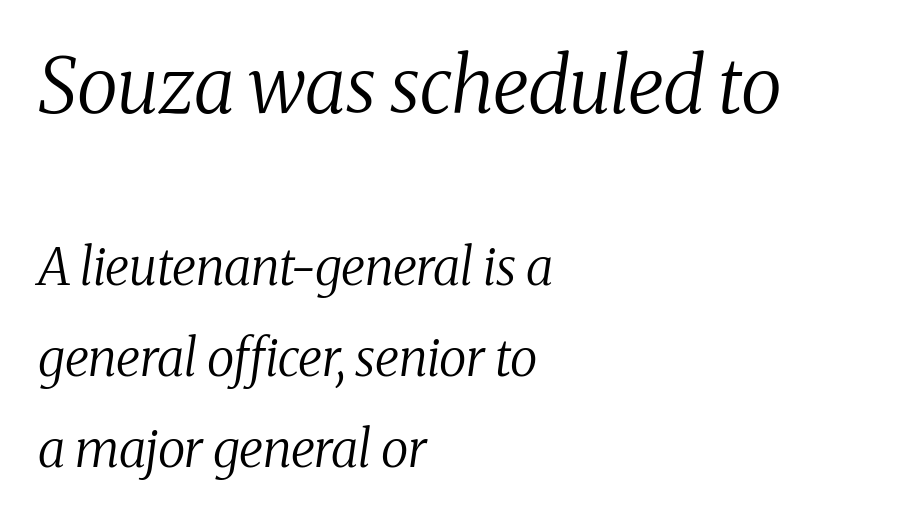
Q: Is the text bold? A: No.
Q: Is the text italic (slanted)? A: Yes, it leans right by about 8 degrees.
Q: Is the typeface a serif or a sans-serif typeface? A: Serif.
Q: Is the text underlined? A: No.
Q: How is the paragraph aligned? A: Left-aligned.
Q: Is the spacing between letters normal or unusually wide? A: Normal.
Q: Which block of text is set in a larger size, the first (top) or the second (bottom)? A: The first (top) one.
Q: Width (condensed, normal, or wide)? A: Normal.
Q: Stroke contrast? A: Medium.
Q: x-height? A: Medium.
Q: Monospaced? A: No.
